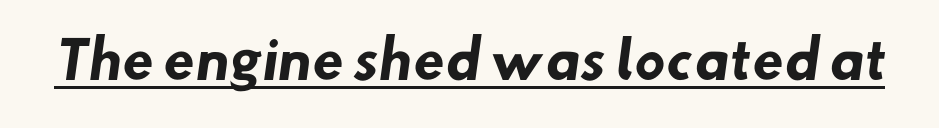
The image shows 51 px heavy sans-serif type; set normal letter spacing, underlined; low stroke contrast and a small x-height.
